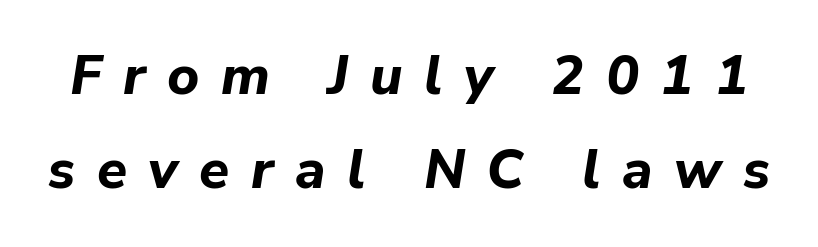
Q: Is the text bold? A: Yes.
Q: Is the text italic (slanted)? A: Yes, it leans right by about 9 degrees.
Q: Is the text underlined? A: No.
Q: Is the spacing between letters normal or unusually wide? A: Unusually wide.
Q: Width (condensed, normal, or wide)? A: Normal.
Q: Stroke contrast? A: Low.
Q: x-height? A: Medium.
Q: Monospaced? A: No.
